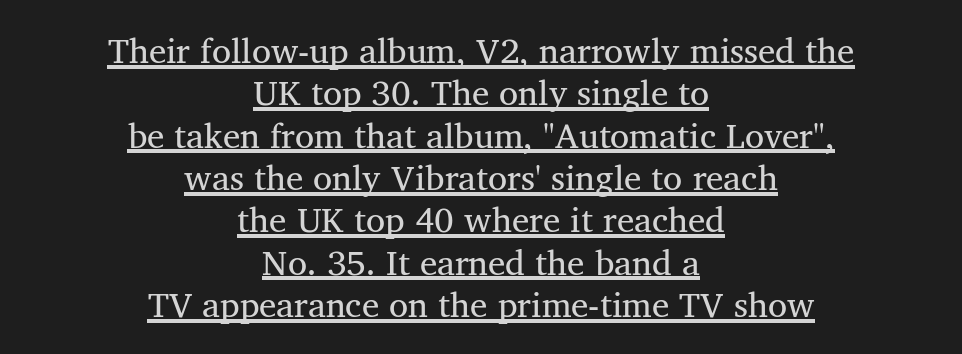
Q: Is the text bold? A: No.
Q: Is the text italic (slanted)? A: No, it is upright.
Q: Is the typeface a serif or a sans-serif typeface? A: Serif.
Q: Is the text underlined? A: Yes.
Q: How is the paragraph aligned? A: Centered.
Q: Is the spacing between letters normal or unusually wide? A: Normal.
Q: Width (condensed, normal, or wide)? A: Normal.
Q: Stroke contrast? A: Medium.
Q: x-height? A: Medium.
Q: Monospaced? A: No.
